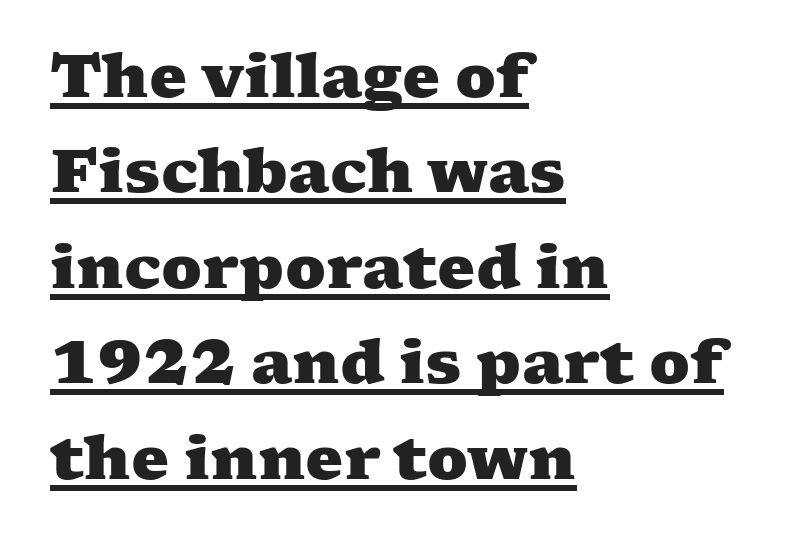
Think of a printed novel: that variable character pitch is what you see here. Glance below the letters and you will spot a drawn line. Notice how the passage keeps a crisp vertical edge on the left only. The lines sit at an ordinary, default distance from one another. How heavy is the stroke? Heavy — this is a bold. You can tell from the footed stems that serif type was used.
